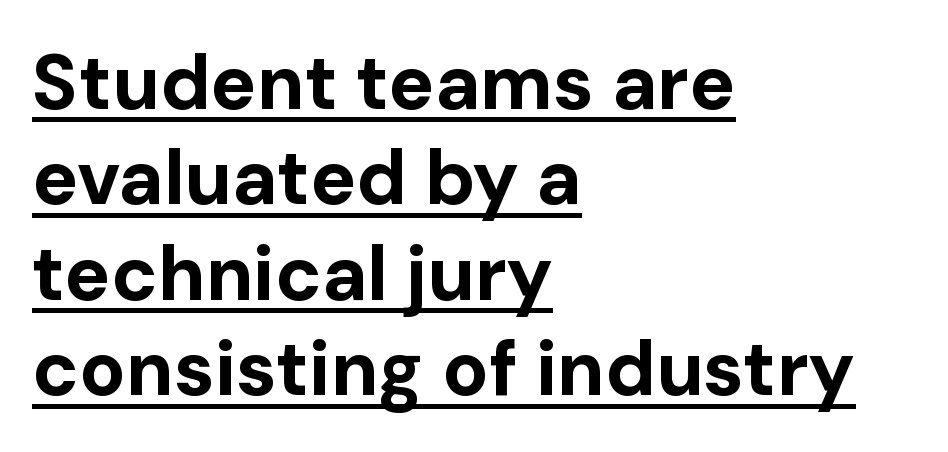
{"serif": "no", "italic": "no", "bold": "yes", "weight": "bold", "width": "normal", "stroke_contrast": "low", "x_height": "medium", "monospaced": "no", "underline": "yes", "align": "left", "line_spacing_ratio": 1.24, "letter_spacing": "normal", "letter_spacing_em": 0.0, "glyph_px": 77}
